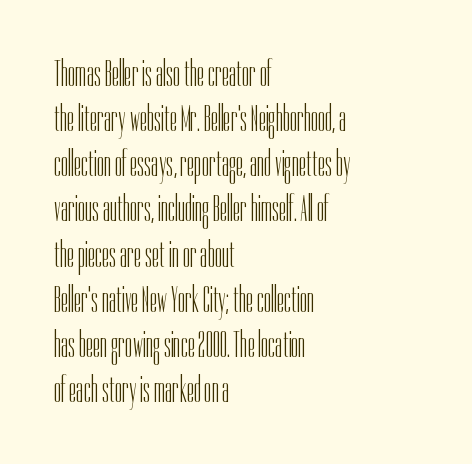
{"serif": "no", "italic": "no", "bold": "no", "weight": "light", "width": "condensed", "stroke_contrast": "low", "x_height": "medium", "monospaced": "no", "underline": "no", "align": "left", "line_spacing_ratio": 1.22, "letter_spacing": "normal", "letter_spacing_em": 0.0, "glyph_px": 37}
